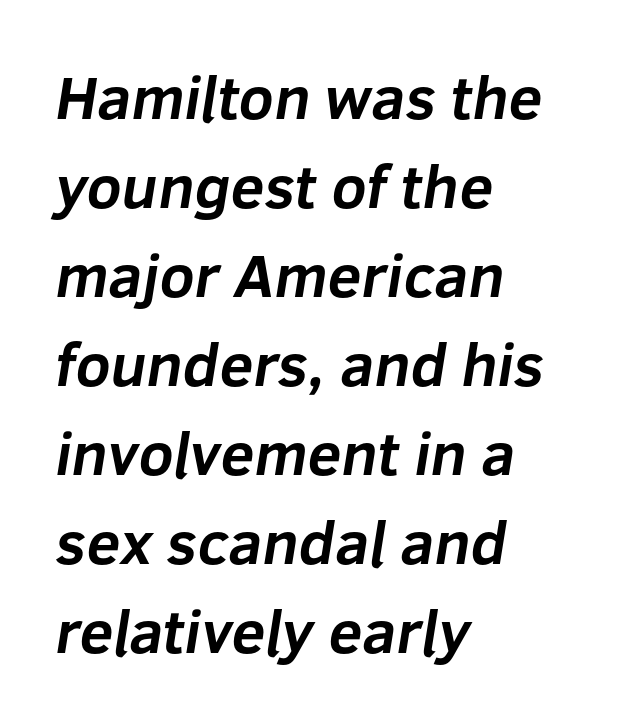
Each row of text sits above clean, open space. Look at the stroke-to-counter ratio: heavy, a bold. These lines are set flush left with a ragged right edge. Regarding leading, the lines here are spaced in the standard way. No feet cap the strokes, marking this as sans-serif type. The passage shown is typed in a proportional face where columns would drift.
